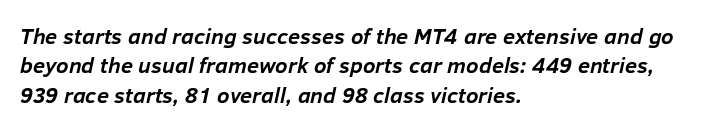
The image shows 22 px bold type, italic (leaning right); set left-aligned, normal line spacing (1.33x), normal letter spacing, not underlined.
